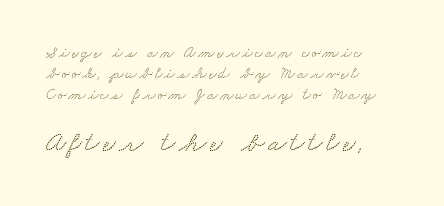
The image shows 28 px wide serif type; set left-aligned, normal line spacing (1.3x), not underlined; the second (bottom) block is 1.75x larger; low stroke contrast and a small x-height.
